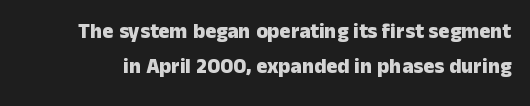
The image shows 21 px bold type, upright; set normal line spacing (1.68x), normal letter spacing, not underlined.
